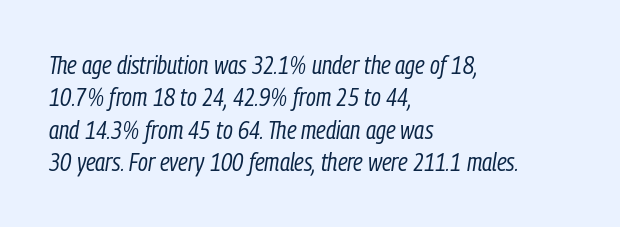
Q: Is the text bold? A: No.
Q: Is the text italic (slanted)? A: Yes, it leans right by about 9 degrees.
Q: Is the text underlined? A: No.
Q: How is the paragraph aligned? A: Left-aligned.
Q: Is the spacing between letters normal or unusually wide? A: Normal.
Q: Is the spacing between lines tight, normal or loose? A: Normal.
